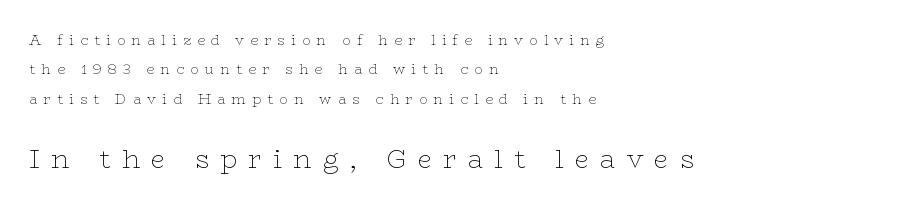
The image shows 26 px text type, upright; set left-aligned, loose line spacing (2.1x), unusually wide letter spacing (+0.43 em), not underlined; the second (bottom) block is 1.86x larger.
